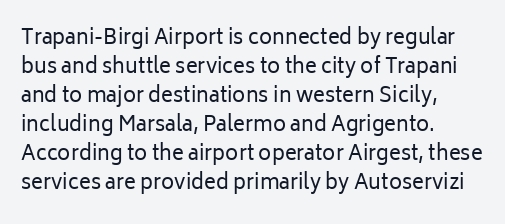
The image shows 20 px text type, upright; set left-aligned, normal line spacing (1.45x), normal letter spacing, not underlined.
